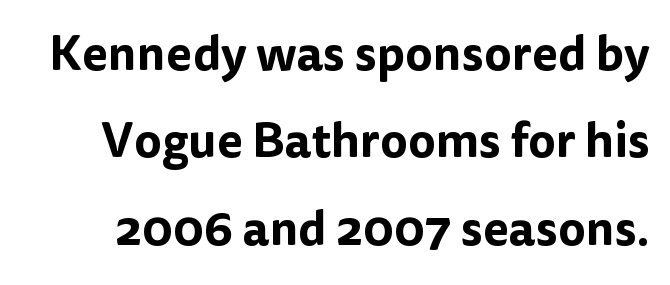
This sample uses a sans-serif face. Glyph-to-glyph distance matches everyday printed text. Descenders are the only things crossing below the line. Think of a printed novel: that variable character pitch is what you see here. The axis of the letterforms is exactly vertical.
